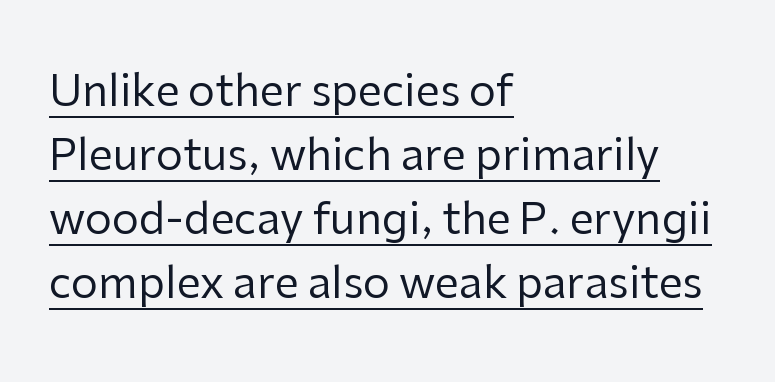
Q: Is the text bold? A: No.
Q: Is the text italic (slanted)? A: No, it is upright.
Q: Is the typeface a serif or a sans-serif typeface? A: Sans-serif.
Q: Is the text underlined? A: Yes.
Q: How is the paragraph aligned? A: Left-aligned.
Q: Is the spacing between letters normal or unusually wide? A: Normal.
Q: Is the spacing between lines tight, normal or loose? A: Normal.
Q: Width (condensed, normal, or wide)? A: Normal.
Q: Stroke contrast? A: Low.
Q: x-height? A: Medium.
Q: Monospaced? A: No.
